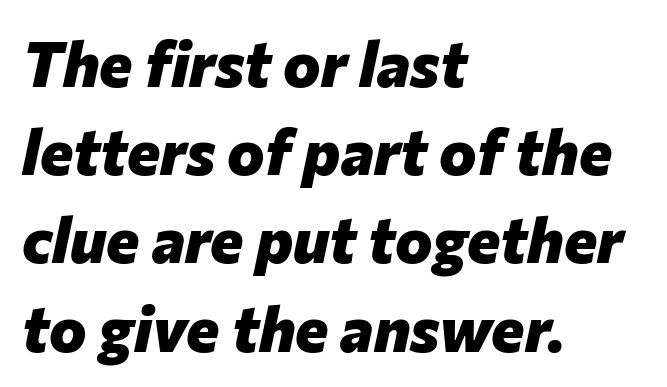
{"italic": "yes", "lean": "right", "slant_degrees": 12, "bold": "yes", "weight": "heavy", "width": "normal", "stroke_contrast": "low", "x_height": "medium", "monospaced": "no", "underline": "no", "align": "left", "line_spacing": "normal", "line_spacing_ratio": 1.4, "letter_spacing": "normal", "letter_spacing_em": 0.0, "glyph_px": 63}
